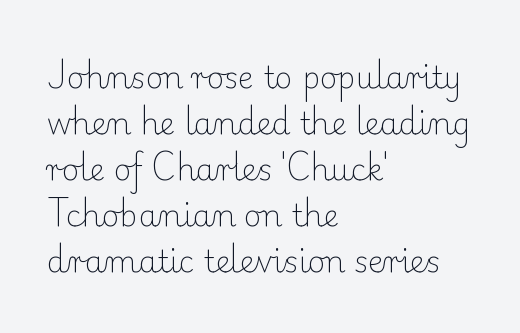
{"serif": "yes", "italic": "no", "bold": "no", "weight": "light", "width": "normal", "stroke_contrast": "low", "x_height": "small", "monospaced": "no", "underline": "no", "align": "left", "line_spacing": "normal", "line_spacing_ratio": 1.53, "letter_spacing": "normal", "letter_spacing_em": 0.0, "glyph_px": 30}
